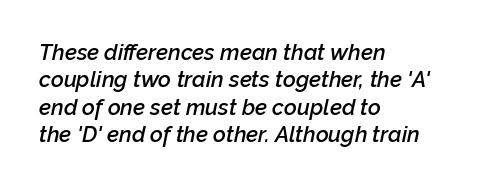
{"italic": "yes", "lean": "right", "slant_degrees": 12, "bold": "semi", "underline": "no", "align": "left", "line_spacing": "normal", "line_spacing_ratio": 1.25, "letter_spacing": "normal", "letter_spacing_em": 0.0, "glyph_px": 22}
